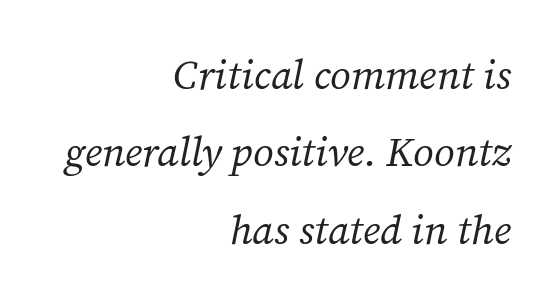
The specimen reads as italic at a glance. The glyphs in this specimen are seriffed. The area under the type is left untouched. You could not count columns in this text — the font is proportionally spaced. If you drew a ruler down the right edge, every line would touch it.
